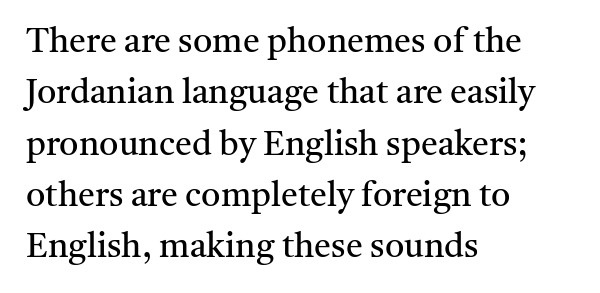
The image shows 34 px regular-weight serif type, upright; set left-aligned, normal line spacing (1.51x), normal letter spacing, not underlined; medium stroke contrast and a medium x-height.
